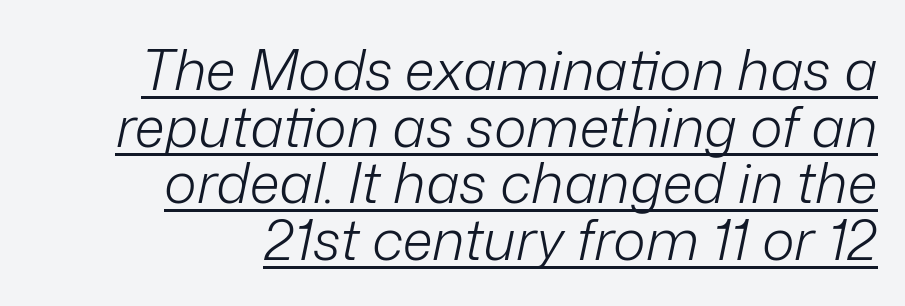
Q: Is the text bold? A: No.
Q: Is the text italic (slanted)? A: Yes, it leans right by about 12 degrees.
Q: Is the text underlined? A: Yes.
Q: How is the paragraph aligned? A: Right-aligned.
Q: Is the spacing between letters normal or unusually wide? A: Normal.
Q: Is the spacing between lines tight, normal or loose? A: Tight.
Q: Width (condensed, normal, or wide)? A: Normal.
Q: Stroke contrast? A: Low.
Q: x-height? A: Medium.
Q: Monospaced? A: No.
